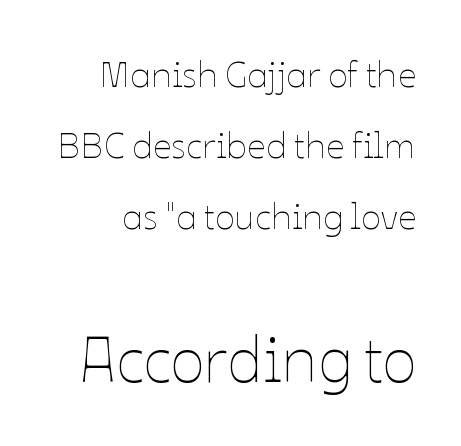
The image shows 64 px thin type, upright; set loose line spacing (1.92x), normal letter spacing, not underlined; the second (bottom) block is 1.73x larger; low stroke contrast and a medium x-height.
